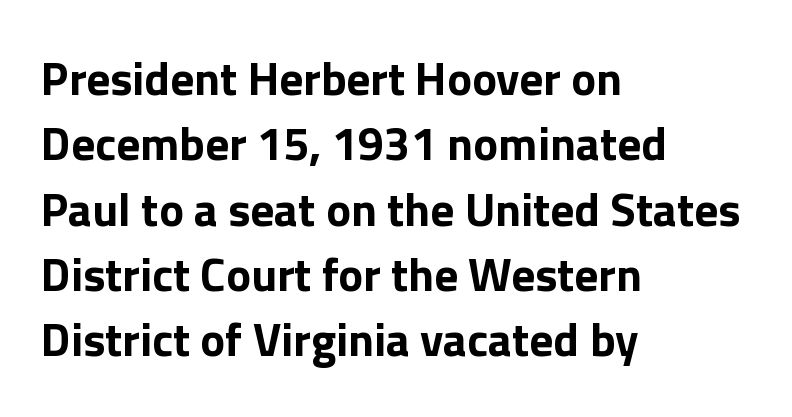
The image shows 47 px bold sans-serif type, upright; set left-aligned, normal line spacing (1.39x), normal letter spacing, not underlined; a medium x-height.
